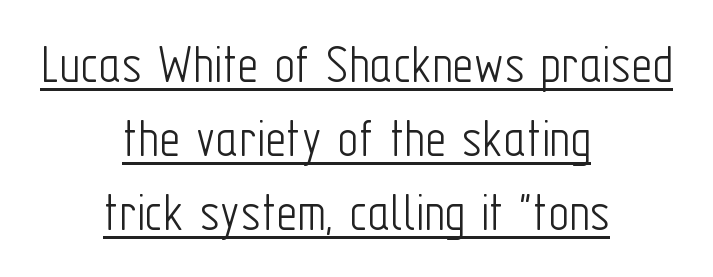
Q: Is the text bold? A: No.
Q: Is the text italic (slanted)? A: No, it is upright.
Q: Is the typeface a serif or a sans-serif typeface? A: Sans-serif.
Q: Is the text underlined? A: Yes.
Q: How is the paragraph aligned? A: Centered.
Q: Is the spacing between letters normal or unusually wide? A: Normal.
Q: Is the spacing between lines tight, normal or loose? A: Normal.
Q: Width (condensed, normal, or wide)? A: Condensed.
Q: Stroke contrast? A: Low.
Q: x-height? A: Medium.
Q: Monospaced? A: No.
